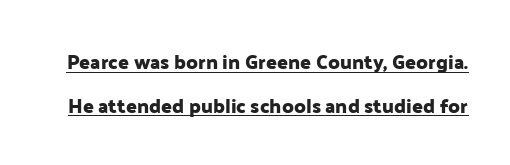
{"italic": "no", "underline": "yes", "line_spacing": "loose", "line_spacing_ratio": 2.18, "letter_spacing": "normal", "letter_spacing_em": 0.0, "glyph_px": 20}
